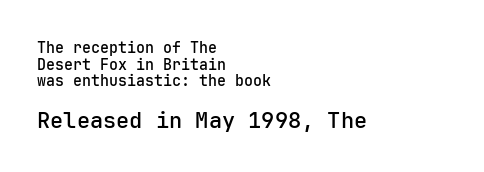
{"italic": "no", "bold": "semi", "underline": "no", "align": "left", "line_spacing": "tight", "line_spacing_ratio": 1.11, "letter_spacing": "normal", "letter_spacing_em": 0.0, "larger_block": "second", "size_ratio": 1.47, "glyph_px": 22}
